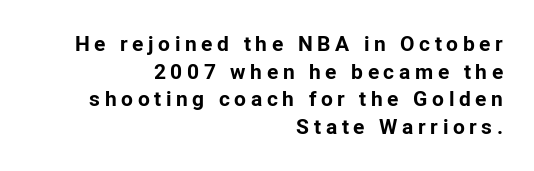
The passage shown is emphatically bold. Words appear elongated and porous because spacing is wide. Italic? Not at all — the glyphs are vertical. The leading is moderate, giving the passage an even texture. Clear beneath every line of the passage. The paragraph has a hard right edge and a soft left edge.
